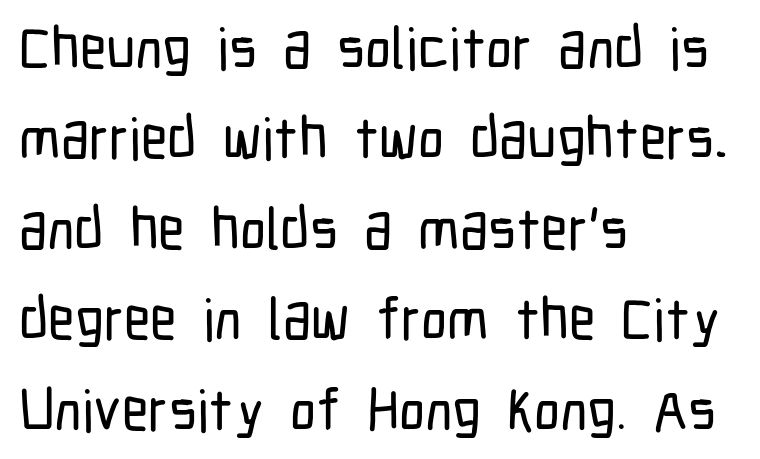
{"serif": "no", "italic": "no", "width": "condensed", "stroke_contrast": "low", "x_height": "medium", "monospaced": "no", "underline": "no", "align": "left", "line_spacing": "normal", "line_spacing_ratio": 1.56, "letter_spacing": "normal", "letter_spacing_em": 0.0, "glyph_px": 58}
